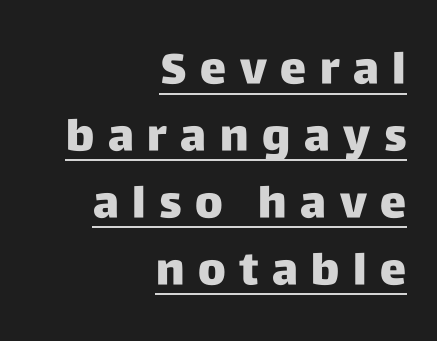
{"serif": "no", "italic": "no", "bold": "yes", "weight": "heavy", "width": "normal", "stroke_contrast": "low", "x_height": "large", "monospaced": "no", "underline": "yes", "align": "right", "line_spacing": "normal", "line_spacing_ratio": 1.52, "letter_spacing": "wide", "letter_spacing_em": 0.31, "glyph_px": 44}
